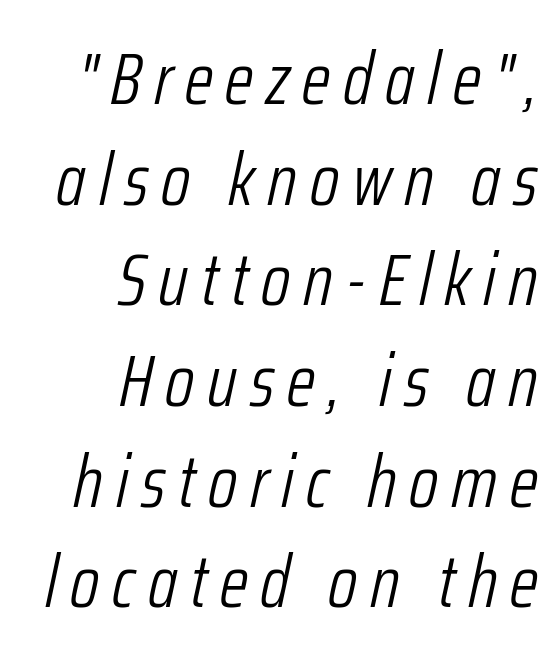
The image shows 74 px light, condensed type, italic (leaning right); set right-aligned, normal line spacing (1.36x), not underlined; low stroke contrast and a medium x-height.
